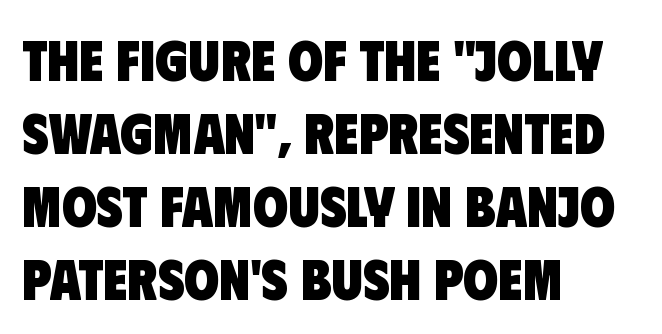
The image shows 57 px heavy, condensed sans-serif type; set left-aligned, normal line spacing (1.28x), normal letter spacing, not underlined; low stroke contrast and a large x-height.
